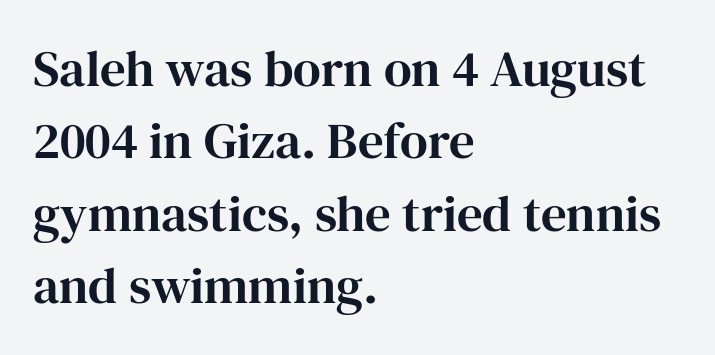
Q: Is the text italic (slanted)? A: No, it is upright.
Q: Is the typeface a serif or a sans-serif typeface? A: Serif.
Q: Is the text underlined? A: No.
Q: How is the paragraph aligned? A: Left-aligned.
Q: Is the spacing between letters normal or unusually wide? A: Normal.
Q: Is the spacing between lines tight, normal or loose? A: Normal.
Q: Width (condensed, normal, or wide)? A: Normal.
Q: Stroke contrast? A: High.
Q: x-height? A: Medium.
Q: Monospaced? A: No.
